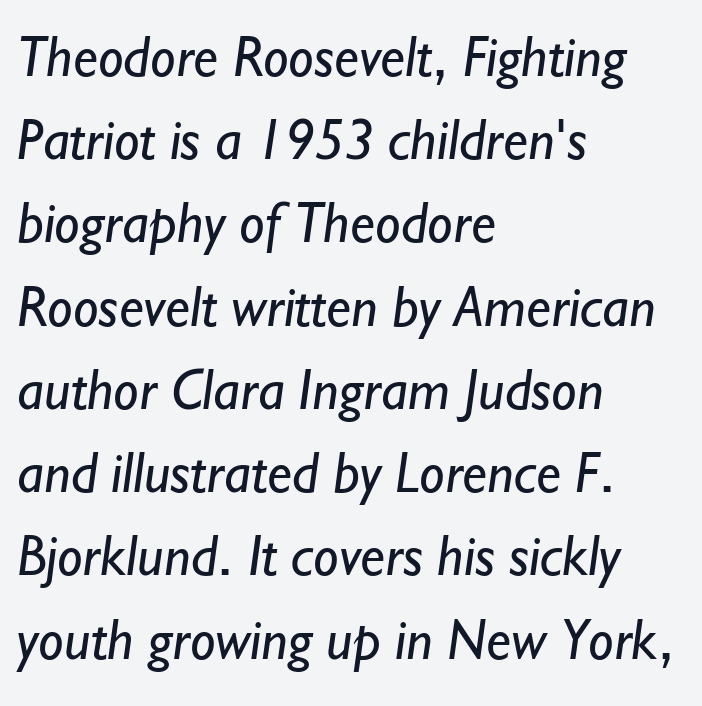
The image shows 57 px regular-weight sans-serif type; set left-aligned, normal line spacing (1.46x), normal letter spacing, not underlined; low stroke contrast and a small x-height.
